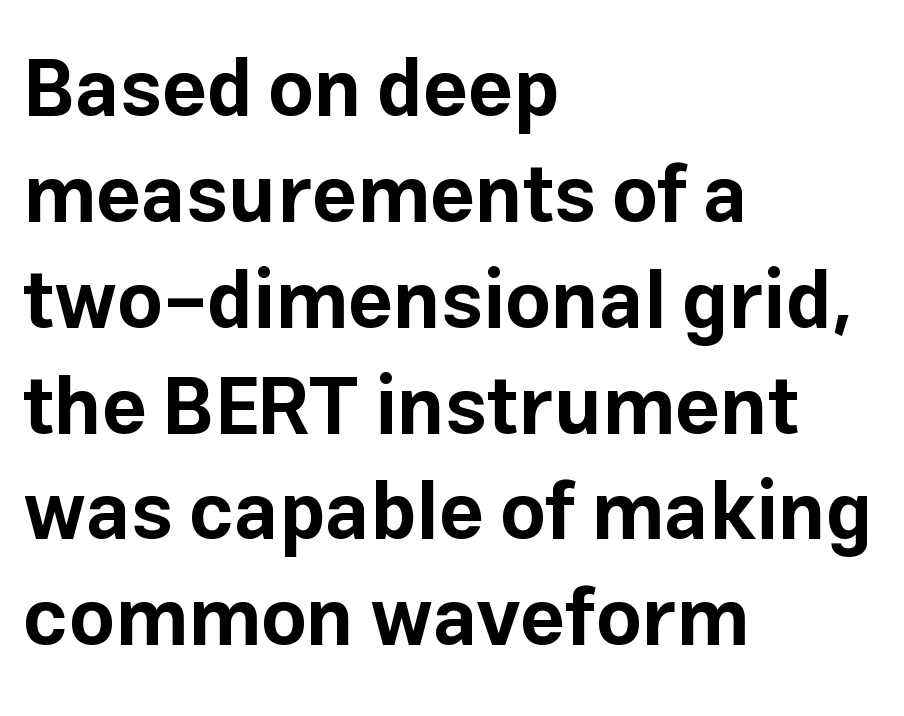
The image shows 79 px bold sans-serif type, upright; set left-aligned, normal line spacing (1.34x), normal letter spacing, not underlined; low stroke contrast and a medium x-height.
